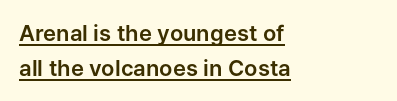
The rows are spaced the way most documents space them. Letter spacing: default. One-word summary of the alignment: left. The axis of the letterforms is exactly vertical. The specimen includes a rule beneath the text block's lines.
